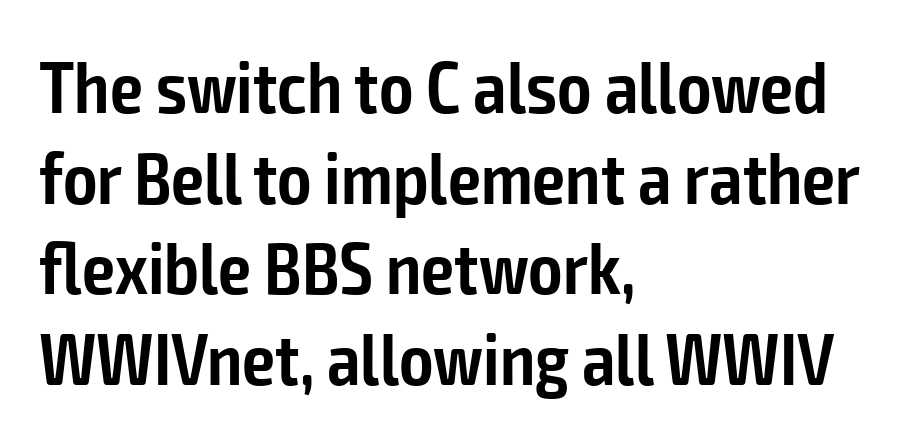
{"serif": "no", "italic": "no", "bold": "semi", "weight": "semibold", "width": "condensed", "stroke_contrast": "low", "x_height": "medium", "monospaced": "no", "underline": "no", "align": "left", "line_spacing_ratio": 1.24, "letter_spacing": "normal", "letter_spacing_em": 0.0, "glyph_px": 73}
